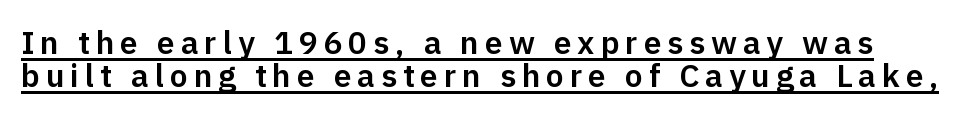
The image shows 32 px sans-serif type, upright; set tight line spacing (1.02x), underlined; low stroke contrast and a medium x-height.
